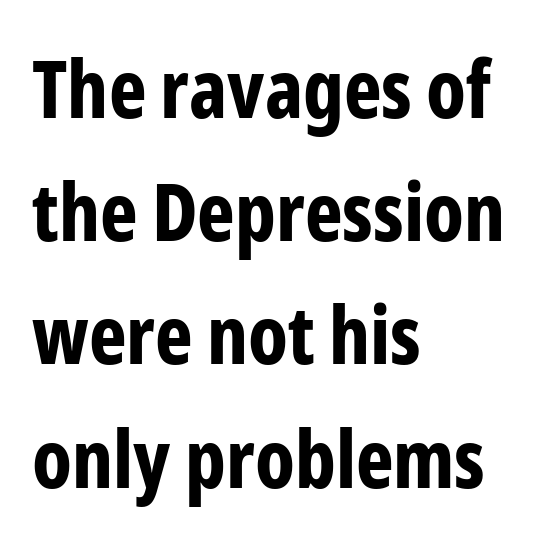
The image shows 80 px bold, condensed sans-serif type, upright; set left-aligned, normal line spacing (1.54x), normal letter spacing, not underlined; low stroke contrast and a medium x-height.
